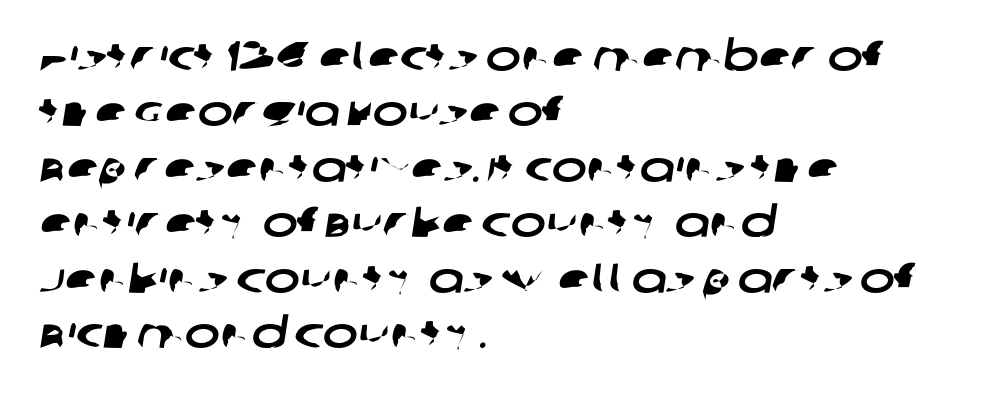
The image shows 42 px wide sans-serif type; set left-aligned, normal line spacing (1.32x), normal letter spacing, not underlined; low stroke contrast and a large x-height.
